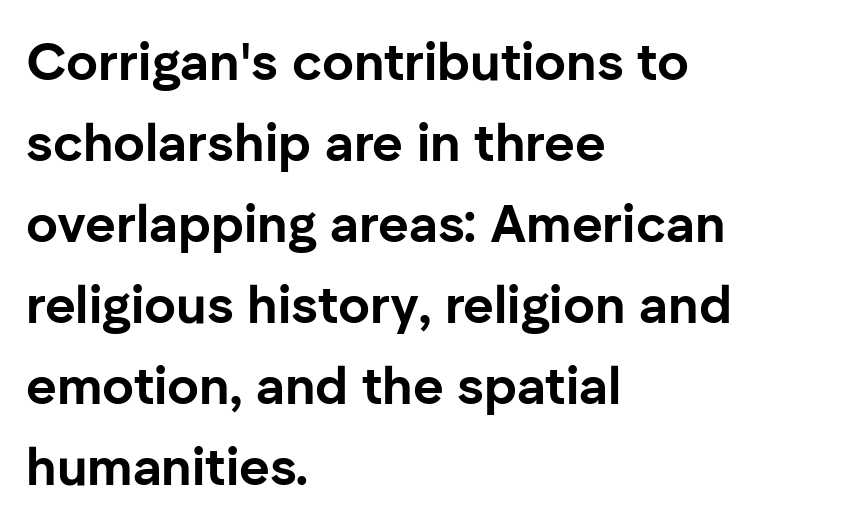
Q: Is the text bold? A: Yes.
Q: Is the text italic (slanted)? A: No, it is upright.
Q: Is the typeface a serif or a sans-serif typeface? A: Sans-serif.
Q: Is the text underlined? A: No.
Q: How is the paragraph aligned? A: Left-aligned.
Q: Is the spacing between letters normal or unusually wide? A: Normal.
Q: Is the spacing between lines tight, normal or loose? A: Normal.
Q: Width (condensed, normal, or wide)? A: Normal.
Q: Stroke contrast? A: Low.
Q: x-height? A: Medium.
Q: Monospaced? A: No.
